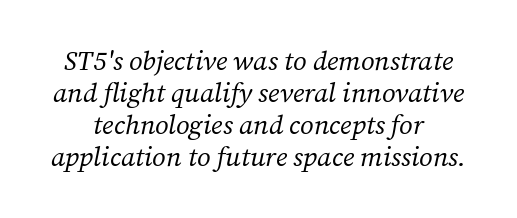
Q: Is the text bold? A: No.
Q: Is the text italic (slanted)? A: Yes, it leans right by about 12 degrees.
Q: Is the text underlined? A: No.
Q: Is the spacing between letters normal or unusually wide? A: Normal.
